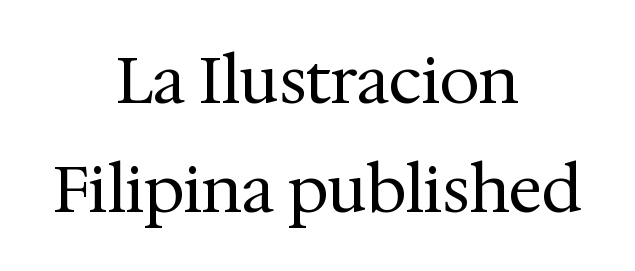
The image shows 64 px regular-weight serif type, upright; set centered, line spacing 1.71x, normal letter spacing, not underlined; medium stroke contrast and a medium x-height.
